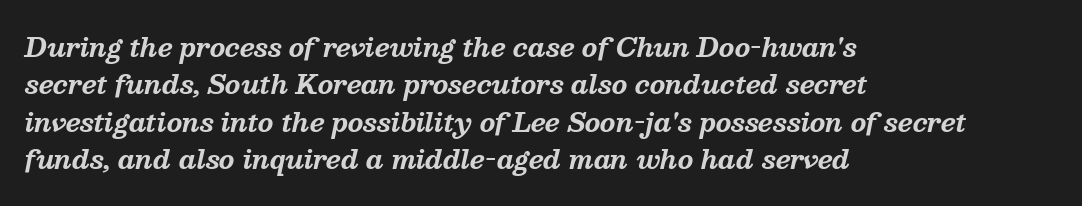
The image shows 25 px bold type, italic (leaning right); set left-aligned, normal line spacing (1.5x), normal letter spacing, not underlined.
